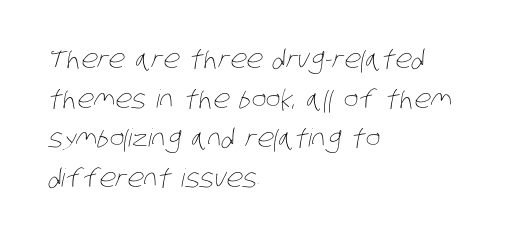
Short and long lines alike share a common starting point at left. Letters have the restrained weight of plain body copy at most. The passage shown stacks its lines at a standard gap. Default kerning and tracking; the words read as compact shapes. Any mark beneath the type? The region is blank.
